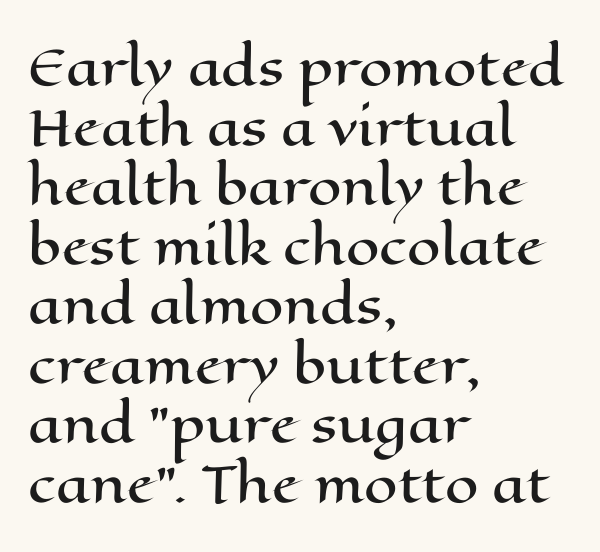
Q: Is the text italic (slanted)? A: No, it is upright.
Q: Is the text underlined? A: No.
Q: How is the paragraph aligned? A: Left-aligned.
Q: Is the spacing between letters normal or unusually wide? A: Normal.
Q: Width (condensed, normal, or wide)? A: Wide.
Q: Stroke contrast? A: High.
Q: x-height? A: Medium.
Q: Monospaced? A: No.
